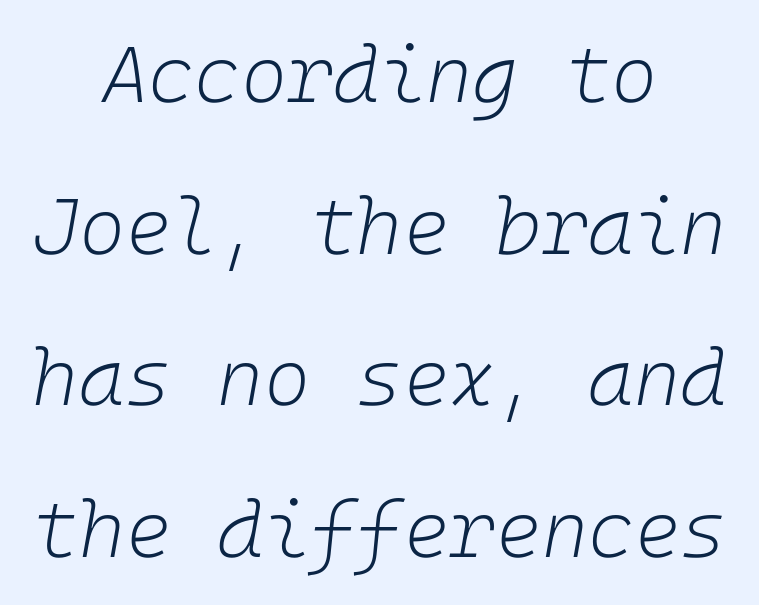
Letters have the restrained weight of plain body copy at most. In CSS terms this would be text-align: center. Bare-footed words on every line. The block of text is sparse from top to bottom, with ample space between rows. The line texture is even and compact thanks to regular tracking.
